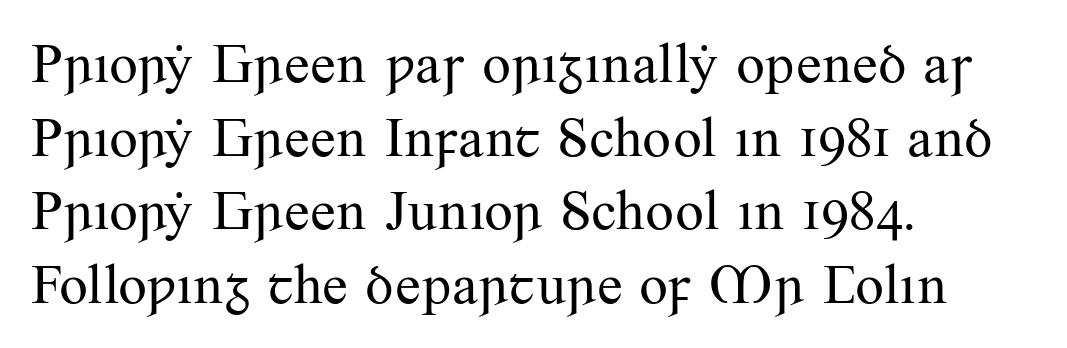
Normally led — the rows are evenly, conventionally spaced. Weight: regular or lighter. The text was rendered using a seriffed face with decorative stroke endings. Any mark beneath the type? The region is blank. This sample has the flowing, uneven cadence of proportional lettering. The ragged edge is on the right, which tells us the setting is flush left.
